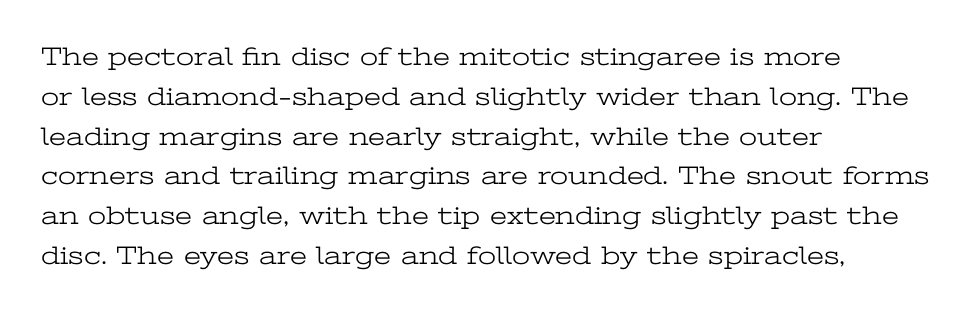
Q: Is the text bold? A: No.
Q: Is the text italic (slanted)? A: No, it is upright.
Q: Is the text underlined? A: No.
Q: How is the paragraph aligned? A: Left-aligned.
Q: Is the spacing between letters normal or unusually wide? A: Normal.
Q: Is the spacing between lines tight, normal or loose? A: Normal.
